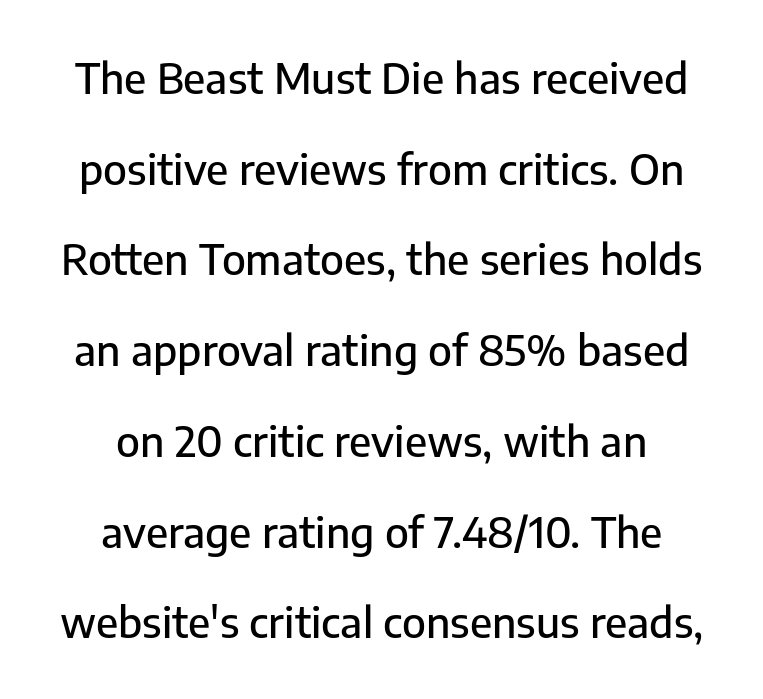
The image shows 42 px sans-serif type, upright; set centered, loose line spacing (2.16x), normal letter spacing, not underlined; low stroke contrast and a medium x-height.
